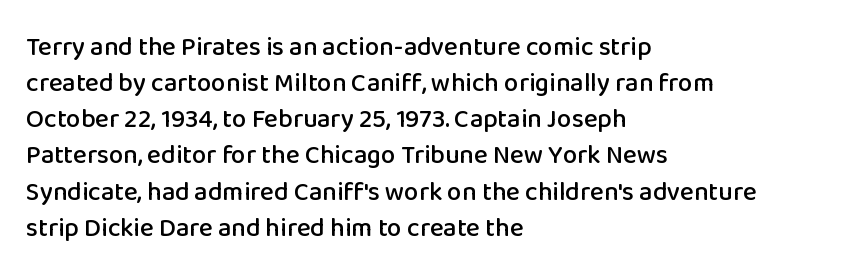
{"italic": "no", "underline": "no", "align": "left", "line_spacing": "normal", "line_spacing_ratio": 1.39, "letter_spacing": "normal", "letter_spacing_em": 0.0, "glyph_px": 26}
